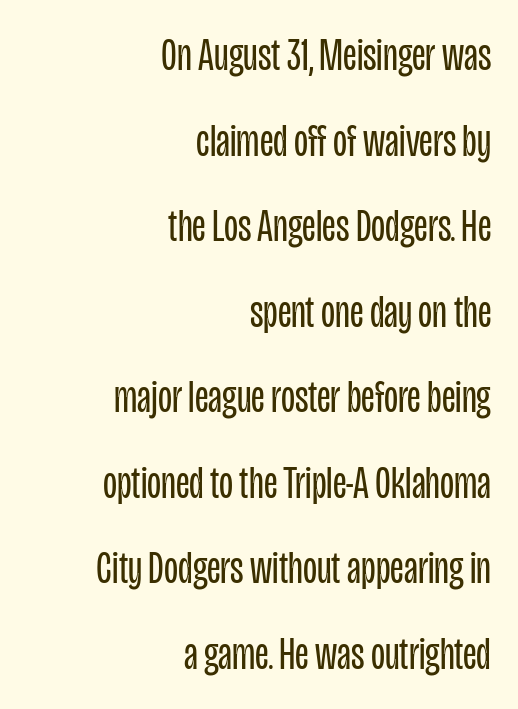
Q: Is the text bold? A: No.
Q: Is the text italic (slanted)? A: No, it is upright.
Q: Is the typeface a serif or a sans-serif typeface? A: Sans-serif.
Q: Is the text underlined? A: No.
Q: How is the paragraph aligned? A: Right-aligned.
Q: Is the spacing between letters normal or unusually wide? A: Normal.
Q: Width (condensed, normal, or wide)? A: Condensed.
Q: Stroke contrast? A: Low.
Q: x-height? A: Large.
Q: Monospaced? A: No.
